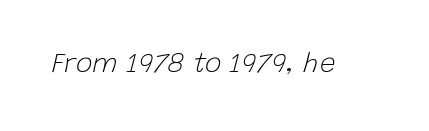
The image shows 28 px light type, italic (leaning right); set normal letter spacing, not underlined; low stroke contrast and a large x-height.
